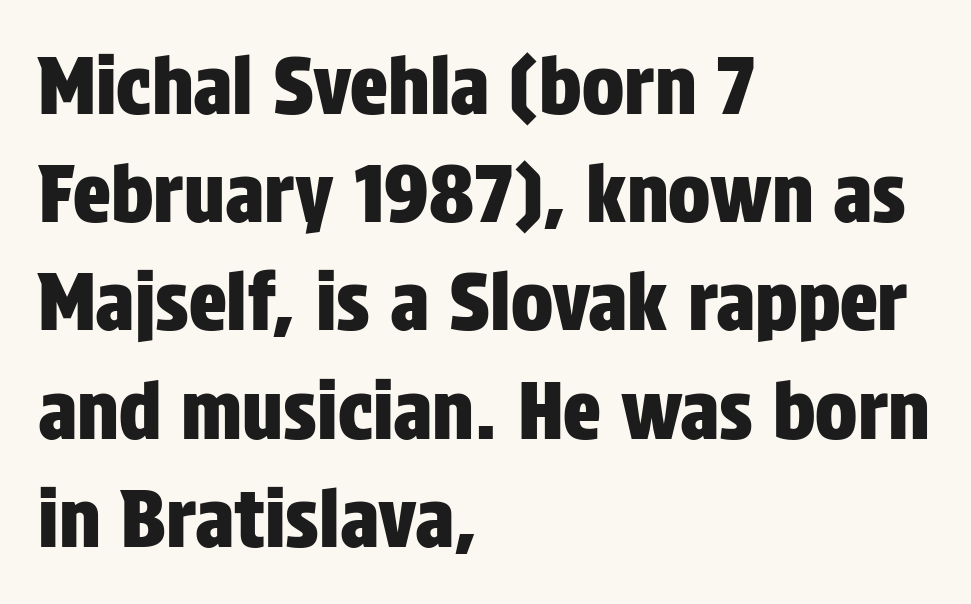
Q: Is the text italic (slanted)? A: No, it is upright.
Q: Is the typeface a serif or a sans-serif typeface? A: Sans-serif.
Q: Is the text underlined? A: No.
Q: How is the paragraph aligned? A: Left-aligned.
Q: Is the spacing between letters normal or unusually wide? A: Normal.
Q: Is the spacing between lines tight, normal or loose? A: Normal.
Q: Width (condensed, normal, or wide)? A: Condensed.
Q: Stroke contrast? A: Low.
Q: x-height? A: Large.
Q: Monospaced? A: No.
